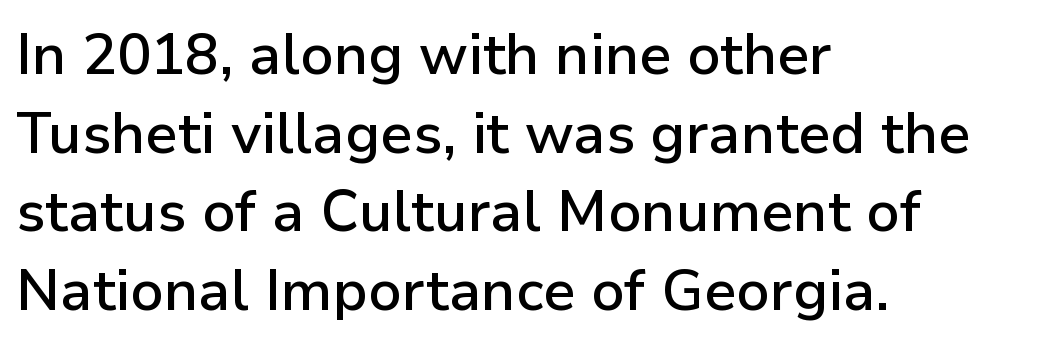
Q: Is the text bold? A: Semi-bold.
Q: Is the text italic (slanted)? A: No, it is upright.
Q: Is the typeface a serif or a sans-serif typeface? A: Sans-serif.
Q: Is the text underlined? A: No.
Q: How is the paragraph aligned? A: Left-aligned.
Q: Is the spacing between letters normal or unusually wide? A: Normal.
Q: Is the spacing between lines tight, normal or loose? A: Normal.
Q: Width (condensed, normal, or wide)? A: Normal.
Q: Stroke contrast? A: Low.
Q: x-height? A: Medium.
Q: Monospaced? A: No.
